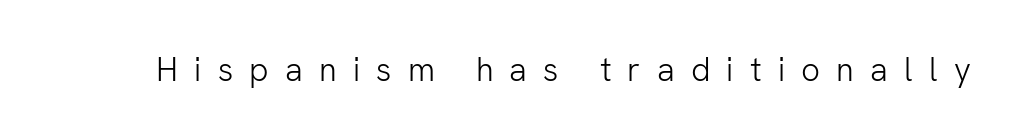
Just letters on the line, the space beneath them empty. Note the varied advance widths — an 'i' is clearly narrower than an 'm'. Stem width sits at or under what a default text font uses. Letterform terminals end flat and unadorned throughout the passage. Each word looks stretched out because of the extra space between its letters.
